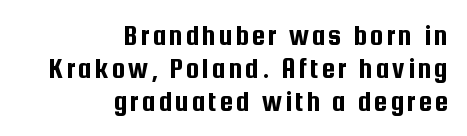
The letters stand upright; this is a roman face. The letters carry no serifs — their stems end cleanly without finishing strokes. Visually the block forms a straight wall on the right and a jagged coastline on the left. The gap between lines stays unmarked.
